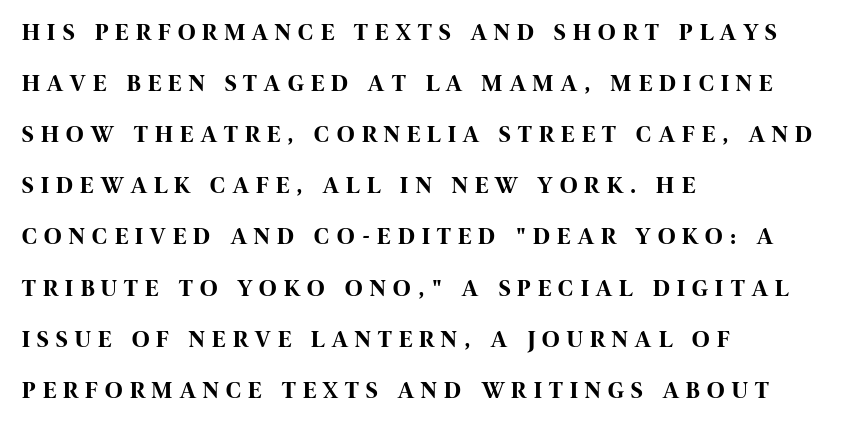
Is the letter spacing exaggerated? Yes — the characters are pushed far apart. Rows of type keep a wide berth in the vertical direction. The text block is weighted toward the left margin, trailing off unevenly rightward. The typography opts for an upright posture over an oblique one. Descender tails drop into unmarked territory. Strokes here are thick enough to call this a true bold.
